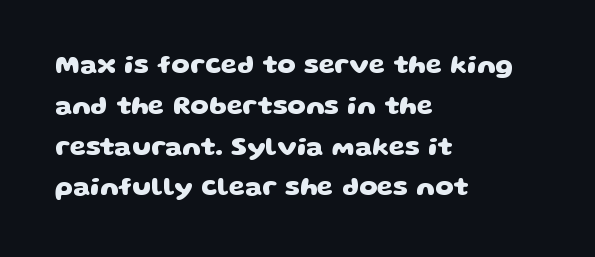
{"bold": "yes", "underline": "no", "align": "left", "line_spacing": "normal", "line_spacing_ratio": 1.57, "letter_spacing": "normal", "letter_spacing_em": 0.0, "glyph_px": 26}
